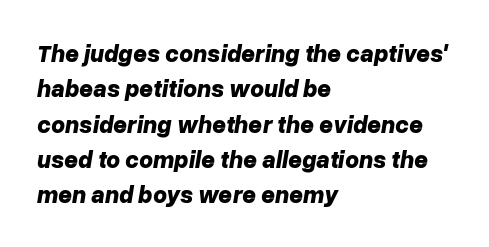
{"italic": "yes", "lean": "right", "slant_degrees": 10, "bold": "yes", "underline": "no", "align": "left", "line_spacing": "normal", "line_spacing_ratio": 1.47, "letter_spacing": "normal", "letter_spacing_em": 0.0, "glyph_px": 24}
